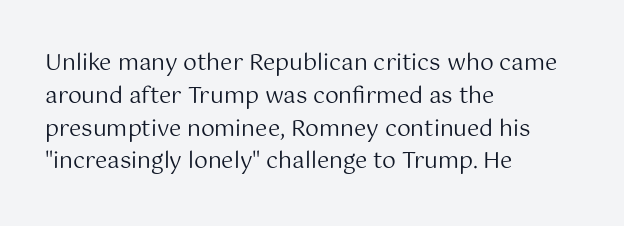
The image shows 22 px text type, upright; set left-aligned, normal line spacing (1.49x), normal letter spacing, not underlined.
